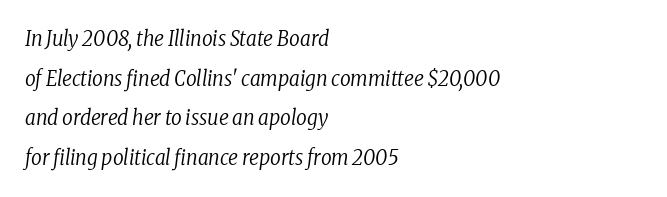
Q: Is the text bold? A: No.
Q: Is the text italic (slanted)? A: Yes, it leans right by about 8 degrees.
Q: Is the text underlined? A: No.
Q: How is the paragraph aligned? A: Left-aligned.
Q: Is the spacing between letters normal or unusually wide? A: Normal.
